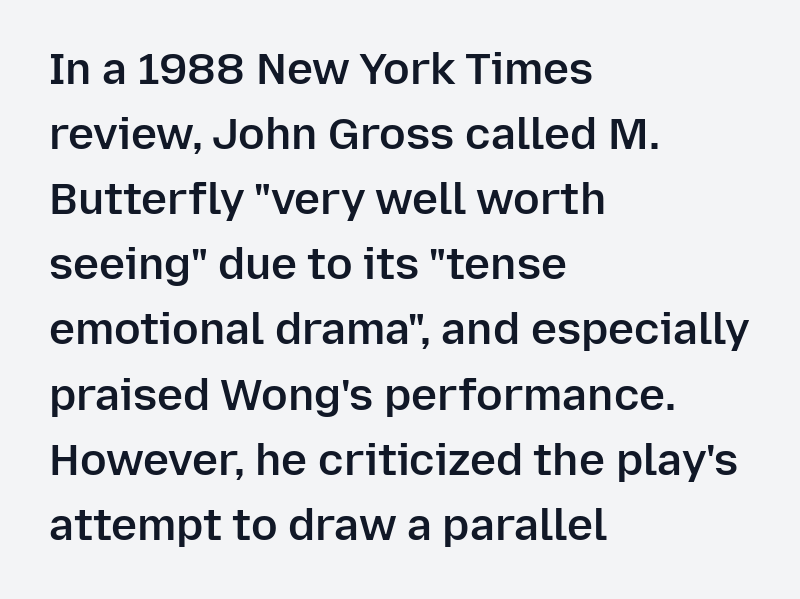
A typesetter would call this proportional, since set widths differ per character. Look at the stroke-to-counter ratio: somewhat heavy, a semibold. The space beneath each line is pristine and unruled. The setting favours the left margin, as ordinary paragraphs usually do. These lines sit exactly where default settings would place them.
